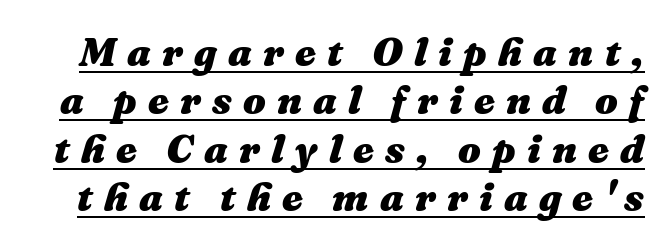
The string is rendered with underlining switched on. Here the glyphs are tracked loosely, breaking word shapes into spaced letters. The passage shown is typed in a proportional face where columns would drift. Plenty of ink on the page — the face is bold. Style check: oblique.
